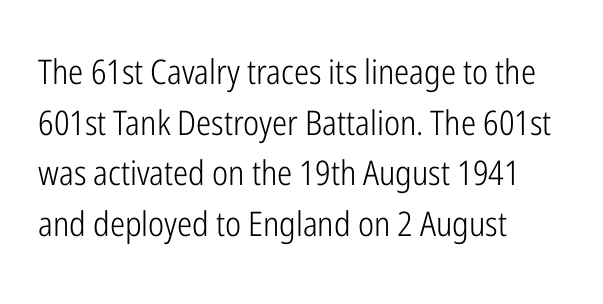
{"serif": "no", "italic": "no", "bold": "no", "weight": "light", "width": "condensed", "stroke_contrast": "low", "x_height": "medium", "monospaced": "no", "underline": "no", "align": "left", "line_spacing": "normal", "line_spacing_ratio": 1.49, "letter_spacing": "normal", "letter_spacing_em": 0.0, "glyph_px": 34}
